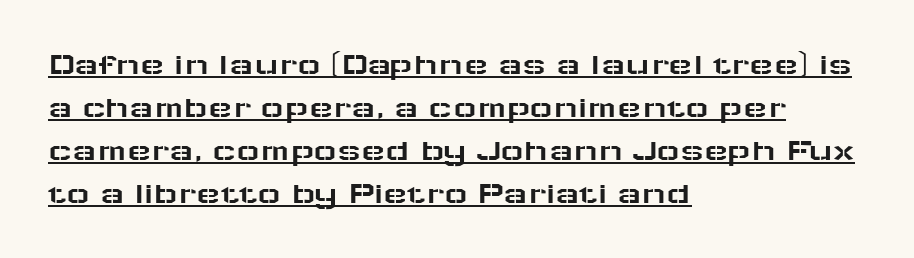
The gaps between neighbouring characters are ordinary and unremarkable. This rendering uses left alignment, leaving the right contour irregular. This sample has the flowing, uneven cadence of proportional lettering. Vertical spacing — default.
